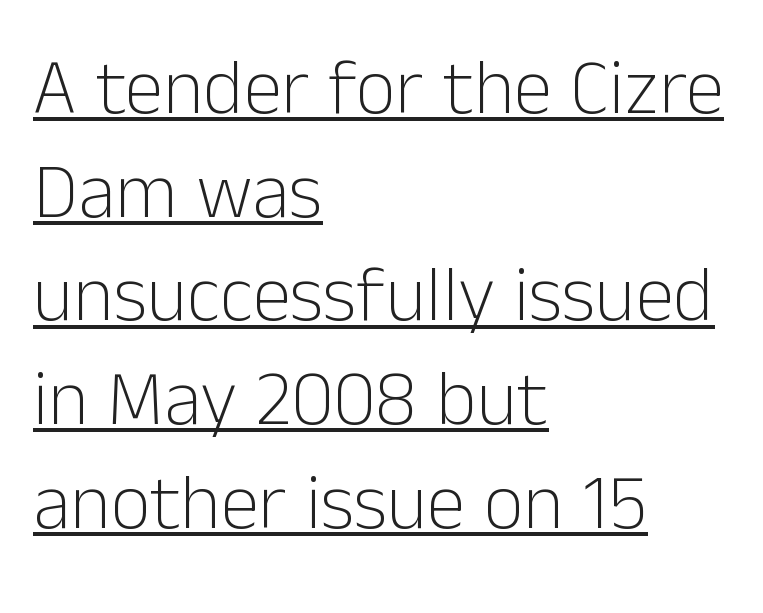
The typesetter chose a ragged-right arrangement here. Each line of the rendering has a horizontal stroke beneath the glyphs. Varying glyph widths throughout — classic text-font behaviour. Students, note that the glyphs here touch the page at normal intervals. The rows are spaced the way most documents space them. Summary of weight: not heavy and not bold.
